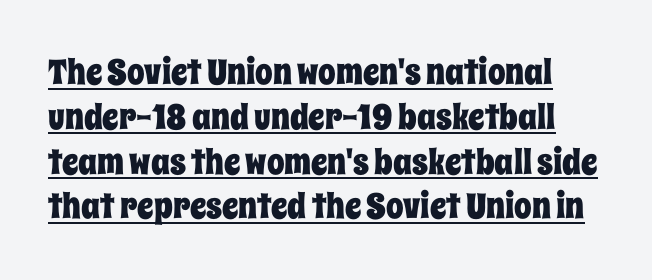
Q: Is the text italic (slanted)? A: No, it is upright.
Q: Is the text underlined? A: Yes.
Q: Is the spacing between letters normal or unusually wide? A: Normal.
Q: Is the spacing between lines tight, normal or loose? A: Normal.
Q: Width (condensed, normal, or wide)? A: Condensed.
Q: Stroke contrast? A: Low.
Q: x-height? A: Large.
Q: Monospaced? A: No.
